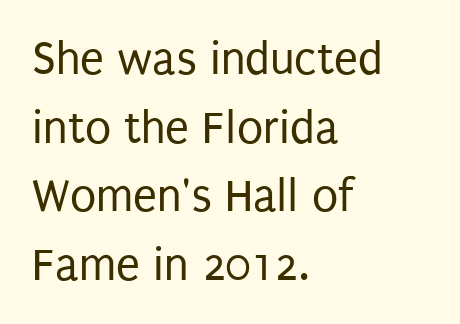
If you measured baseline to baseline, you'd find a middling distance. Counters stay open thanks to moderate or lighter strokes. Short and long lines alike share a common starting point at left. This rendering employs a face without finishing strokes, i.e., a sans-serif. No word sits above an underline.
